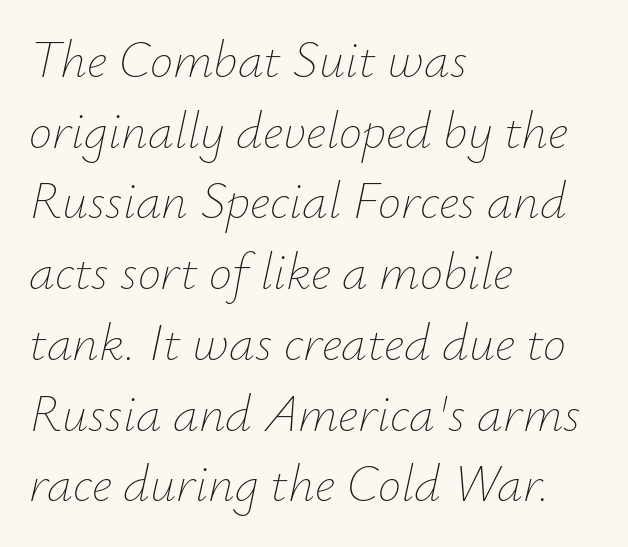
If you measured baseline to baseline, you'd find a middling distance. Varying glyph widths throughout — classic text-font behaviour. Characters are canted at an angle relative to the baseline's perpendicular. Stroke thickness stays within the range of a standard reading face or lighter. Check the space under the baseline: it is left empty. The gaps between neighbouring characters are ordinary and unremarkable.
